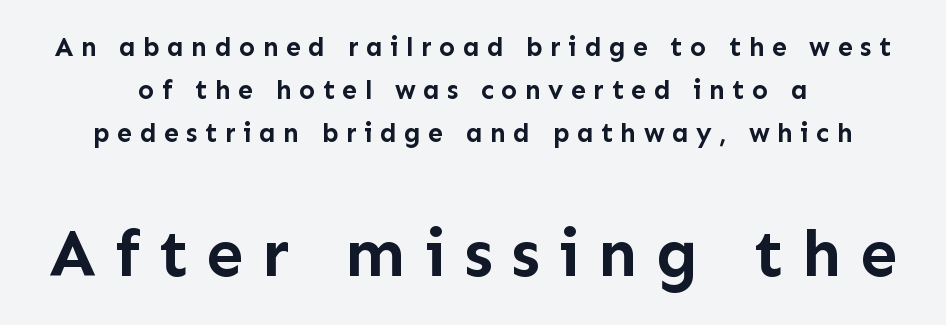
The specimen omits any rule beneath the text block's lines. Regarding leading, the lines here are spaced in the standard way. Strong, thick strokes mark this as bold type. Centered paragraph, ragged on both sides. The horizontal fit of the characters is loose and conspicuously gappy.
